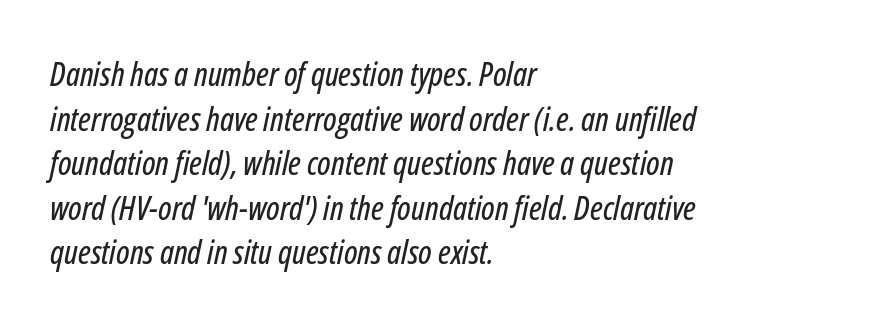
{"italic": "yes", "lean": "right", "slant_degrees": 12, "width": "condensed", "stroke_contrast": "low", "x_height": "medium", "monospaced": "no", "underline": "no", "align": "left", "line_spacing": "normal", "line_spacing_ratio": 1.35, "letter_spacing": "normal", "letter_spacing_em": 0.0, "glyph_px": 33}
